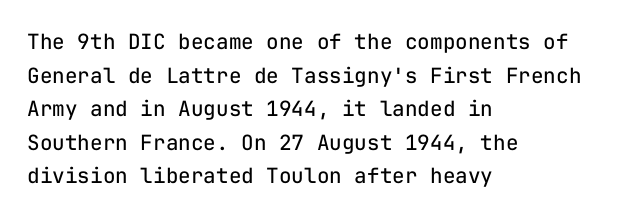
The image shows 21 px text type, upright; set left-aligned, normal line spacing (1.6x), normal letter spacing, not underlined.
